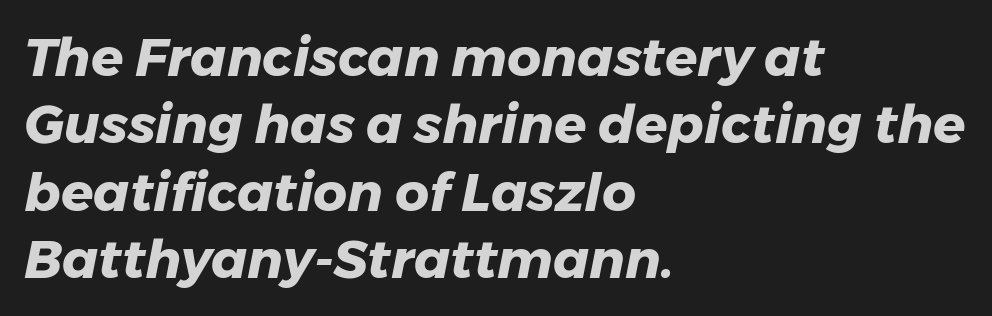
Q: Is the text bold? A: Yes.
Q: Is the text italic (slanted)? A: Yes, it leans right by about 11 degrees.
Q: Is the text underlined? A: No.
Q: How is the paragraph aligned? A: Left-aligned.
Q: Is the spacing between letters normal or unusually wide? A: Normal.
Q: Is the spacing between lines tight, normal or loose? A: Normal.
Q: Width (condensed, normal, or wide)? A: Normal.
Q: Stroke contrast? A: Low.
Q: x-height? A: Medium.
Q: Monospaced? A: No.
